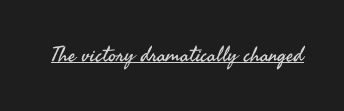
The image shows 21 px text type; set normal letter spacing, underlined.
